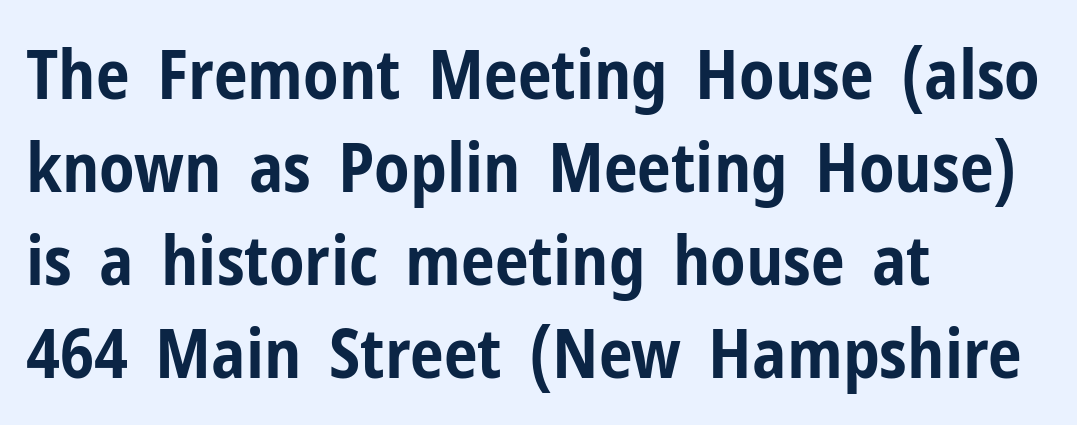
{"serif": "no", "italic": "no", "bold": "yes", "weight": "bold", "width": "condensed", "stroke_contrast": "low", "x_height": "medium", "monospaced": "no", "underline": "no", "align": "left", "line_spacing": "normal", "line_spacing_ratio": 1.37, "letter_spacing": "normal", "letter_spacing_em": 0.0, "glyph_px": 68}
